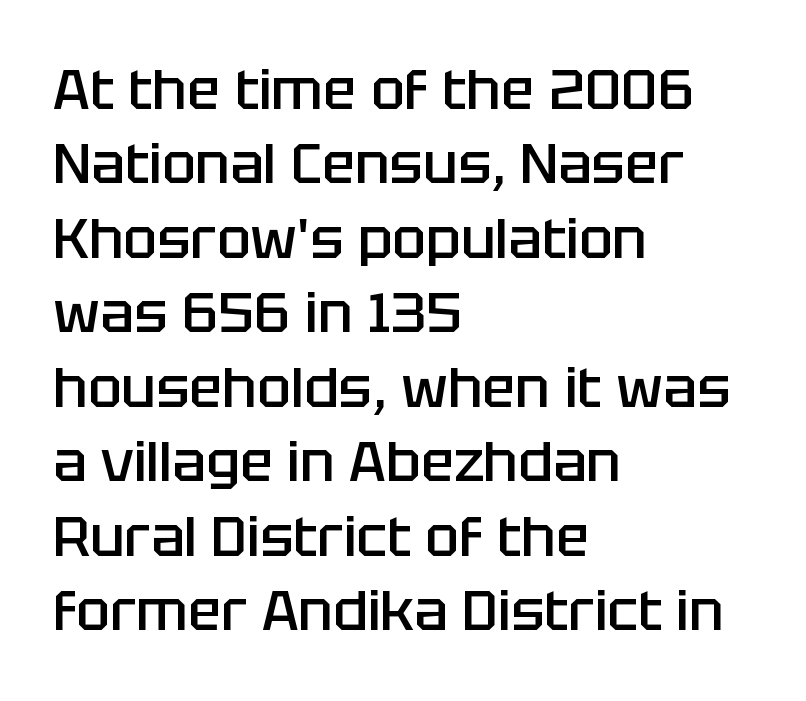
{"serif": "no", "italic": "no", "bold": "semi", "weight": "semibold", "width": "normal", "stroke_contrast": "low", "x_height": "large", "monospaced": "no", "underline": "no", "align": "left", "line_spacing": "normal", "line_spacing_ratio": 1.33, "letter_spacing": "normal", "letter_spacing_em": 0.0, "glyph_px": 56}
